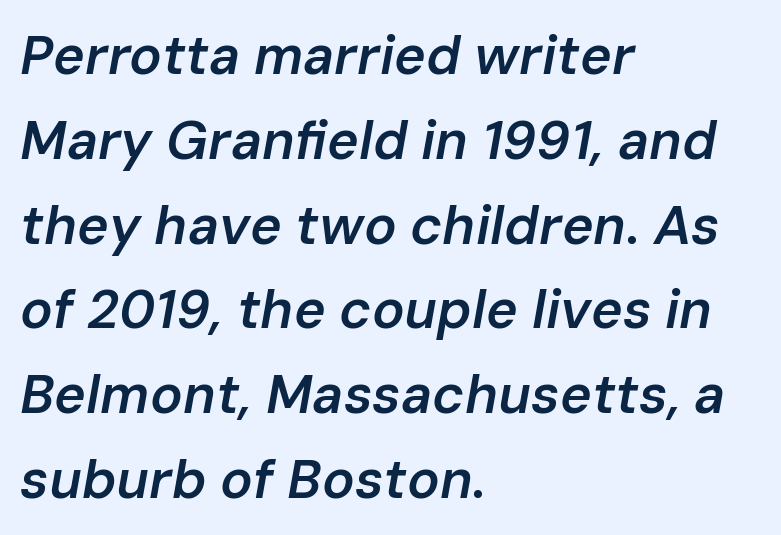
{"italic": "yes", "lean": "right", "slant_degrees": 10, "bold": "semi", "weight": "semibold", "width": "normal", "stroke_contrast": "low", "x_height": "medium", "monospaced": "no", "underline": "no", "align": "left", "line_spacing": "normal", "line_spacing_ratio": 1.57, "letter_spacing": "normal", "letter_spacing_em": 0.0, "glyph_px": 54}
